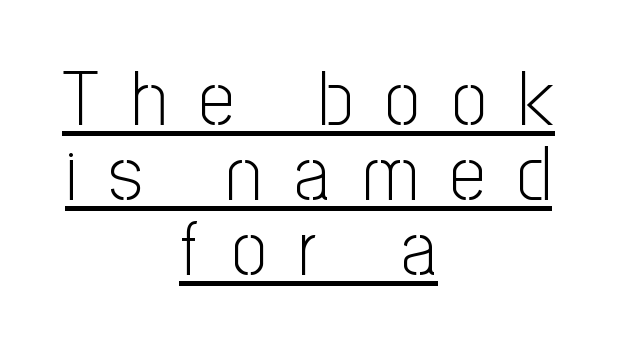
{"serif": "no", "italic": "no", "bold": "no", "weight": "light", "width": "condensed", "stroke_contrast": "low", "x_height": "medium", "monospaced": "no", "underline": "yes", "align": "center", "line_spacing": "tight", "line_spacing_ratio": 0.96, "letter_spacing": "wide", "letter_spacing_em": 0.42, "glyph_px": 78}
